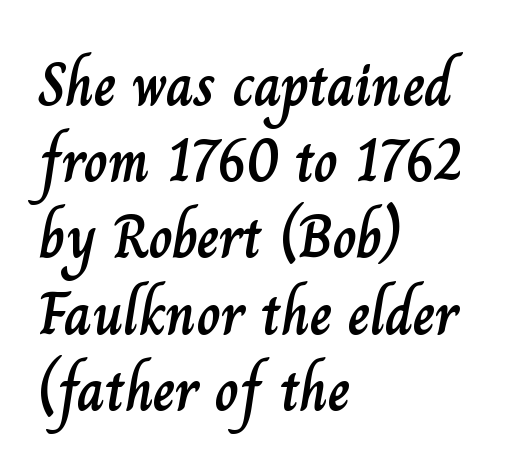
The image shows 60 px text type; set left-aligned, normal line spacing (1.27x), normal letter spacing, not underlined; low stroke contrast and a small x-height.
